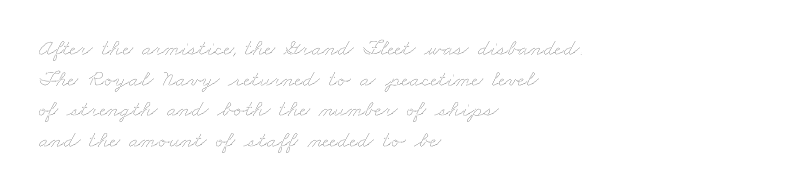
{"bold": "no", "underline": "no", "align": "left", "line_spacing": "normal", "line_spacing_ratio": 1.33, "letter_spacing": "normal", "letter_spacing_em": 0.0, "glyph_px": 23}
